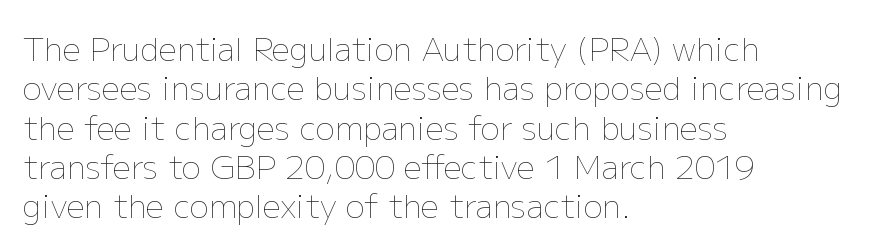
A student would call this left alignment; a typographer would say flush left, rag right. The cut favours lightness, reaching ordinary text weight at its darkest. The face used here is proportionally spaced, like ordinary book or web type. Nope, not italic — everything's standing straight.
